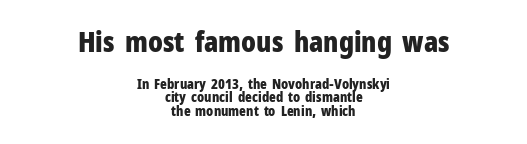
{"serif": "no", "italic": "no", "bold": "yes", "weight": "bold", "width": "condensed", "stroke_contrast": "low", "x_height": "medium", "monospaced": "no", "underline": "no", "align": "center", "line_spacing": "tight", "line_spacing_ratio": 0.98, "letter_spacing": "normal", "letter_spacing_em": 0.0, "larger_block": "first", "size_ratio": 2.07, "glyph_px": 29}
